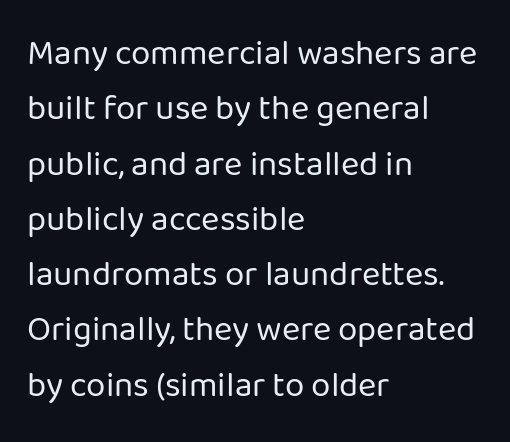
The letters stand straight up with perfectly vertical stems. A classic flush-left, rag-right setting is used for this passage. The passage shown is typed in a proportional face where columns would drift. Nothing sits at the stroke ends, so this counts as sans-serif. Decoration check: the copy has no underline.
